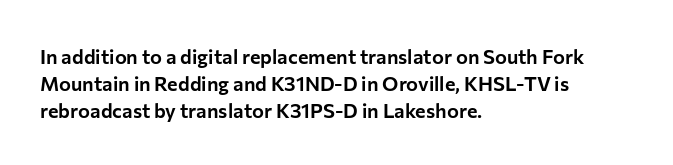
{"italic": "no", "underline": "no", "align": "left", "line_spacing": "normal", "line_spacing_ratio": 1.36, "letter_spacing": "normal", "letter_spacing_em": 0.0, "glyph_px": 20}
